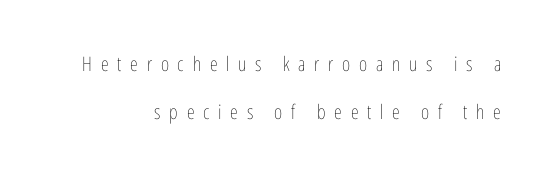
{"italic": "no", "bold": "no", "underline": "no", "align": "right", "line_spacing": "loose", "line_spacing_ratio": 2.42, "letter_spacing": "wide", "letter_spacing_em": 0.44, "glyph_px": 20}
